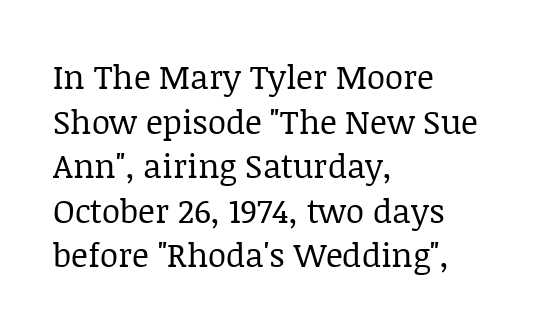
The font's upright variant was chosen for this text. These lines sit exactly where default settings would place them. You could not count columns in this text — the font is proportionally spaced. A light-to-regular cut is what we see here.
